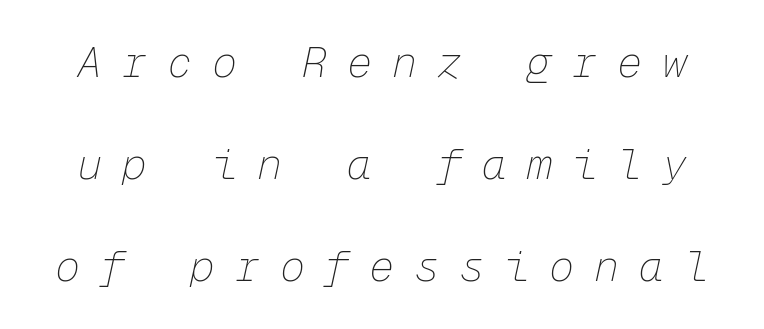
The image shows 42 px thin type, italic (leaning right), monospaced; set loose line spacing (2.43x), unusually wide letter spacing (+0.47 em), not underlined; low stroke contrast and a medium x-height.
